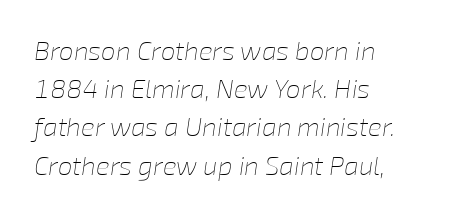
{"italic": "yes", "lean": "right", "slant_degrees": 8, "bold": "no", "underline": "no", "align": "left", "line_spacing": "normal", "line_spacing_ratio": 1.47, "letter_spacing": "normal", "letter_spacing_em": 0.0, "glyph_px": 26}
